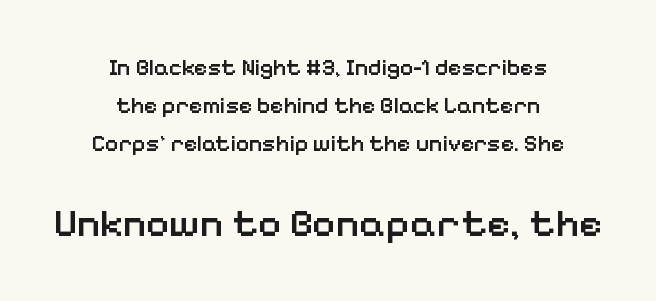
The image shows 40 px semibold sans-serif type, upright; set centered, normal line spacing (1.65x), normal letter spacing, not underlined; the second (bottom) block is 1.74x larger; low stroke contrast and a medium x-height.
